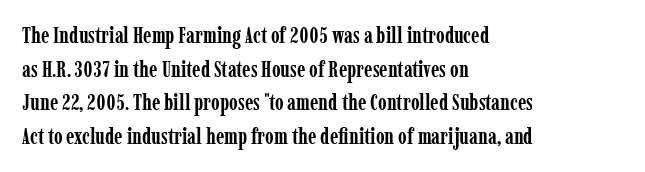
{"italic": "no", "bold": "yes", "underline": "no", "align": "left", "line_spacing": "normal", "line_spacing_ratio": 1.53, "letter_spacing": "normal", "letter_spacing_em": 0.0, "glyph_px": 22}
